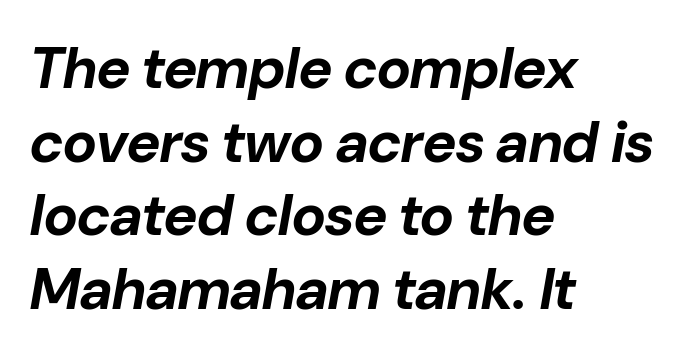
{"italic": "yes", "lean": "right", "slant_degrees": 10, "bold": "yes", "weight": "bold", "width": "normal", "stroke_contrast": "low", "x_height": "medium", "monospaced": "no", "underline": "no", "align": "left", "line_spacing": "normal", "line_spacing_ratio": 1.27, "letter_spacing": "normal", "letter_spacing_em": 0.0, "glyph_px": 58}
